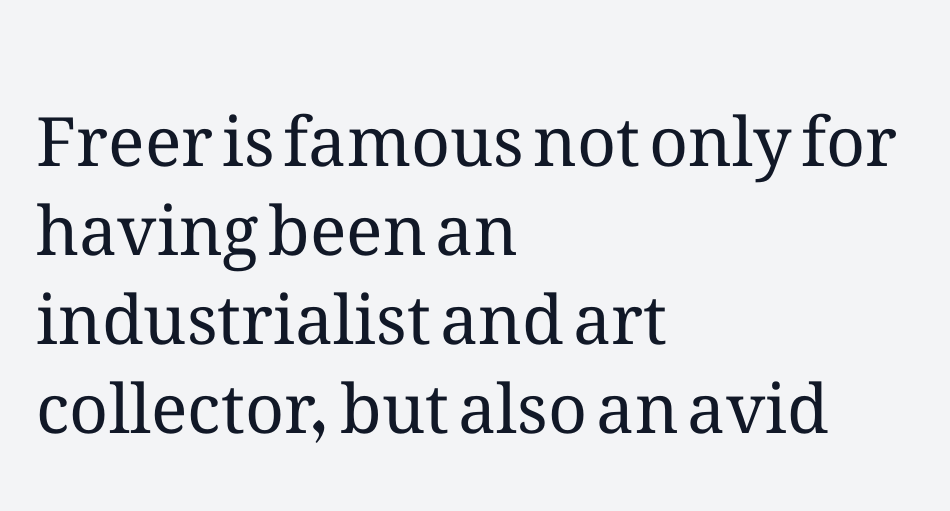
The image shows 68 px regular-weight type, upright; set left-aligned, normal line spacing (1.31x), normal letter spacing, not underlined; medium stroke contrast and a medium x-height.
